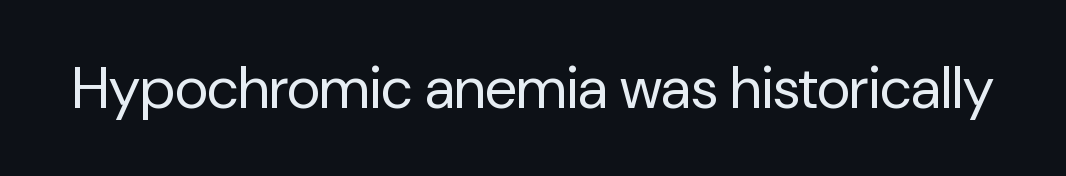
Q: Is the text bold? A: No.
Q: Is the text italic (slanted)? A: No, it is upright.
Q: Is the typeface a serif or a sans-serif typeface? A: Sans-serif.
Q: Is the text underlined? A: No.
Q: Is the spacing between letters normal or unusually wide? A: Normal.
Q: Width (condensed, normal, or wide)? A: Normal.
Q: Stroke contrast? A: Low.
Q: x-height? A: Medium.
Q: Monospaced? A: No.
